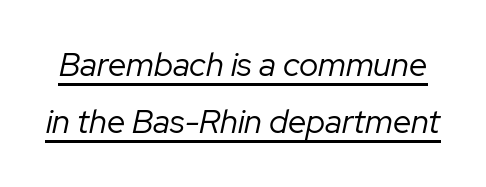
The rendered words wear a rule along their underside. Summary of weight: not heavy and not bold. What stands out about the letter spacing? Nothing — it is the standard amount. Looks like regular typesetting: each glyph gets only the width it needs.
